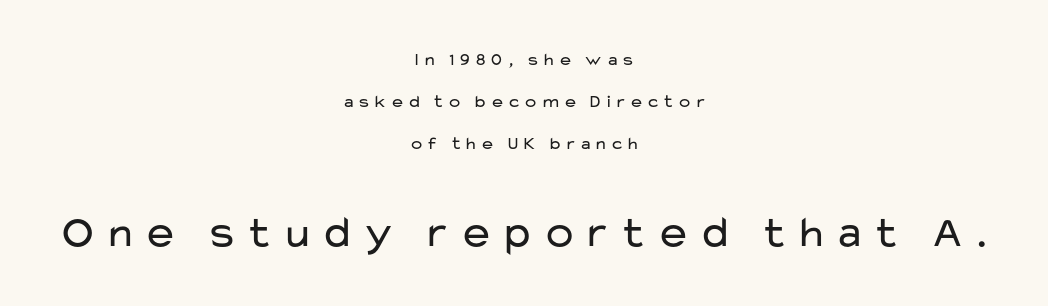
Here the second block reads like a headline and the first like body copy. The weight would be labelled regular, book, light, or lighter still. Is this a fixed-width face? No — the glyphs have proportional, varying widths. This sample uses a sans-serif face. Letters rest on an invisible, unmarked baseline. These lines are centered, leaving both edges ragged.
